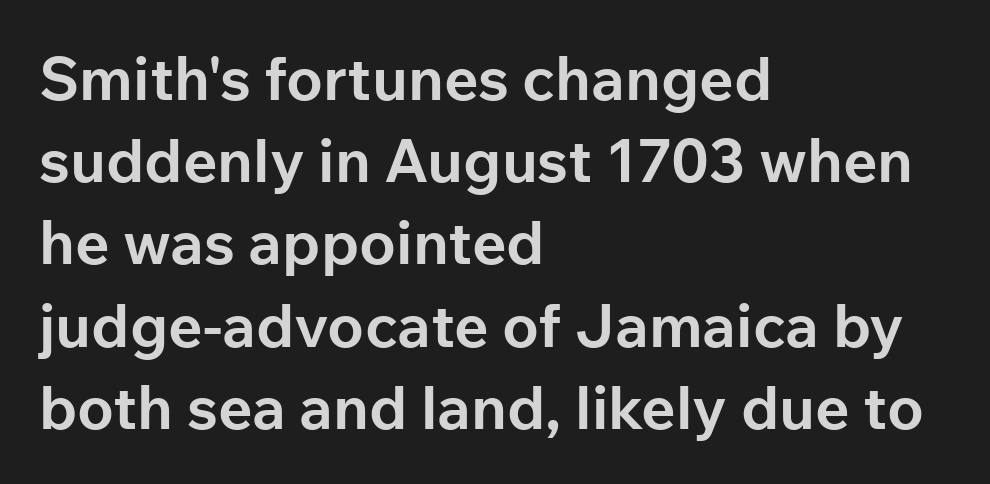
{"serif": "no", "italic": "no", "bold": "yes", "weight": "bold", "width": "normal", "stroke_contrast": "low", "x_height": "medium", "monospaced": "no", "underline": "no", "align": "left", "line_spacing": "normal", "line_spacing_ratio": 1.37, "letter_spacing": "normal", "letter_spacing_em": 0.0, "glyph_px": 60}
